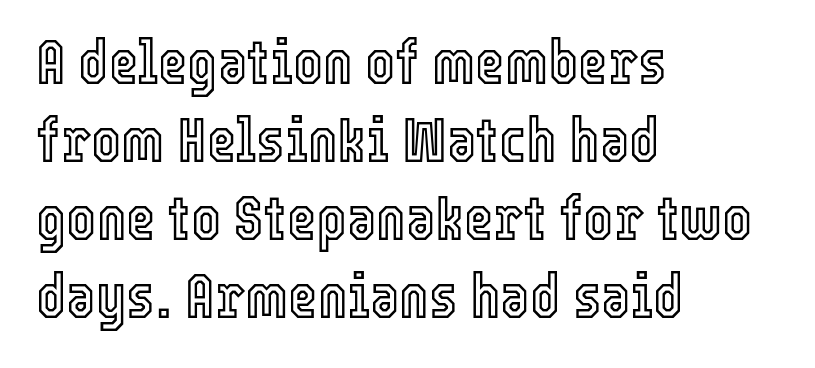
{"italic": "no", "width": "condensed", "x_height": "medium", "monospaced": "no", "underline": "no", "align": "left", "line_spacing_ratio": 1.24, "letter_spacing": "normal", "letter_spacing_em": 0.0, "glyph_px": 63}
